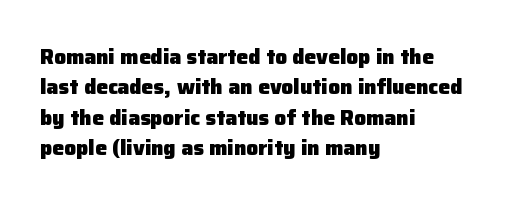
Q: Is the text bold? A: Yes.
Q: Is the text italic (slanted)? A: No, it is upright.
Q: Is the text underlined? A: No.
Q: How is the paragraph aligned? A: Left-aligned.
Q: Is the spacing between letters normal or unusually wide? A: Normal.
Q: Is the spacing between lines tight, normal or loose? A: Normal.
